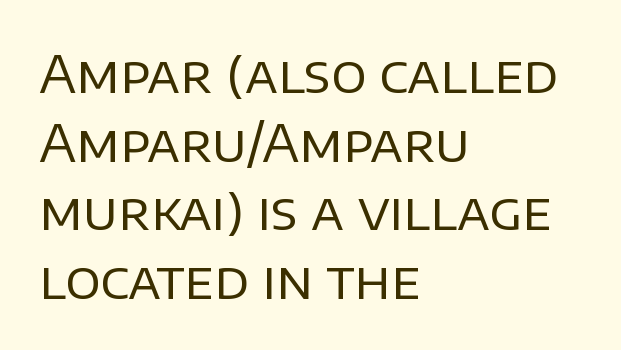
The image shows 52 px regular-weight sans-serif type, upright; set left-aligned, normal line spacing (1.32x), normal letter spacing, not underlined; low stroke contrast and a large x-height.
